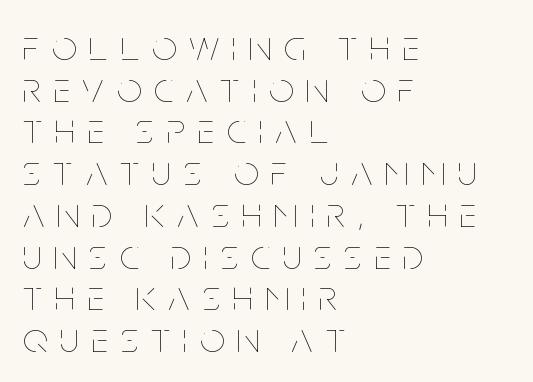
{"italic": "no", "bold": "no", "weight": "thin", "width": "condensed", "stroke_contrast": "low", "x_height": "large", "monospaced": "no", "underline": "no", "align": "left", "line_spacing": "tight", "line_spacing_ratio": 0.97, "letter_spacing": "wide", "letter_spacing_em": 0.3, "glyph_px": 43}
